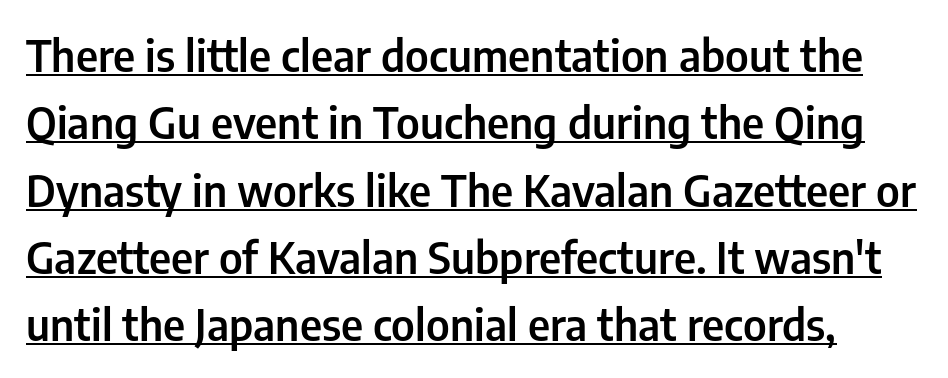
Q: Is the text bold? A: Semi-bold.
Q: Is the text italic (slanted)? A: No, it is upright.
Q: Is the typeface a serif or a sans-serif typeface? A: Sans-serif.
Q: Is the text underlined? A: Yes.
Q: Is the spacing between letters normal or unusually wide? A: Normal.
Q: Is the spacing between lines tight, normal or loose? A: Normal.
Q: Width (condensed, normal, or wide)? A: Condensed.
Q: Stroke contrast? A: Low.
Q: x-height? A: Medium.
Q: Monospaced? A: No.
